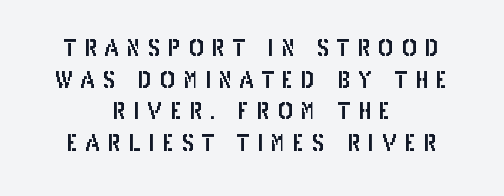
The image shows 23 px text type, upright; set centered, normal line spacing (1.38x), unusually wide letter spacing (+0.33 em), not underlined.
